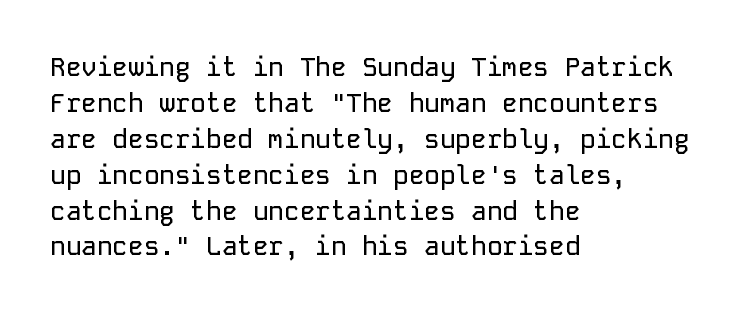
Q: Is the text italic (slanted)? A: No, it is upright.
Q: Is the text underlined? A: No.
Q: How is the paragraph aligned? A: Left-aligned.
Q: Is the spacing between letters normal or unusually wide? A: Normal.
Q: Is the spacing between lines tight, normal or loose? A: Normal.
